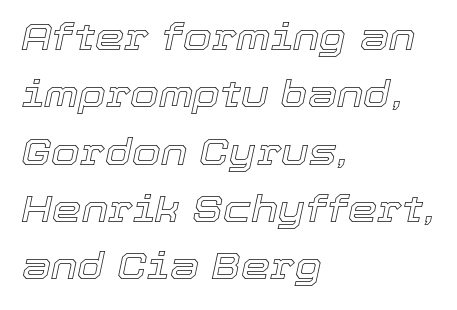
Each letter keeps its own natural width here, so spacing adapts to shape. The horizontal fit of the characters is conventional and even. Lines of text with bare space underneath. Does the lettering tilt? It does — this is italic.
